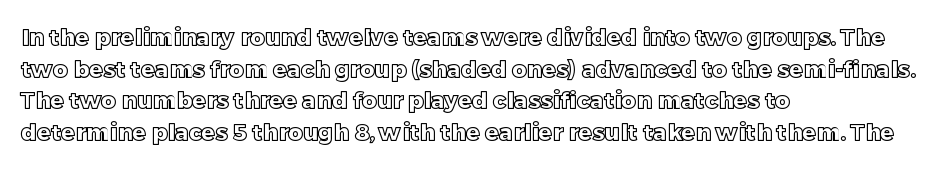
Q: Is the text italic (slanted)? A: No, it is upright.
Q: Is the text underlined? A: No.
Q: How is the paragraph aligned? A: Left-aligned.
Q: Is the spacing between letters normal or unusually wide? A: Normal.
Q: Is the spacing between lines tight, normal or loose? A: Normal.
